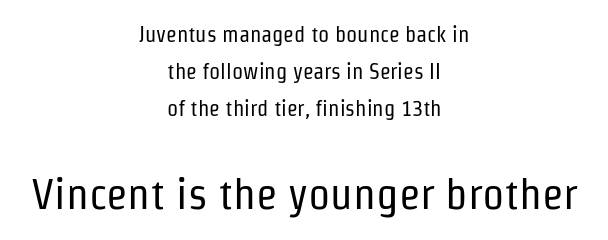
The image shows 44 px regular-weight, condensed sans-serif type, upright; set centered, normal line spacing (1.69x), normal letter spacing, not underlined; the second (bottom) block is 2.0x larger; low stroke contrast and a medium x-height.
